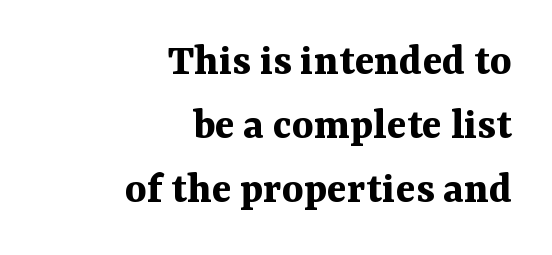
The image shows 46 px bold serif type, upright; set right-aligned, normal line spacing (1.39x), normal letter spacing, not underlined; medium stroke contrast and a medium x-height.
